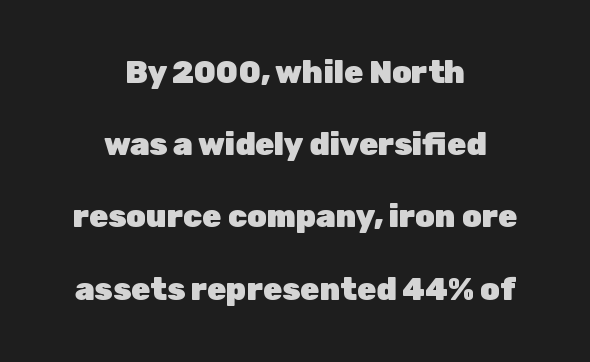
The image shows 31 px heavy sans-serif type, upright; set centered, loose line spacing (2.33x), normal letter spacing, not underlined; low stroke contrast and a medium x-height.
